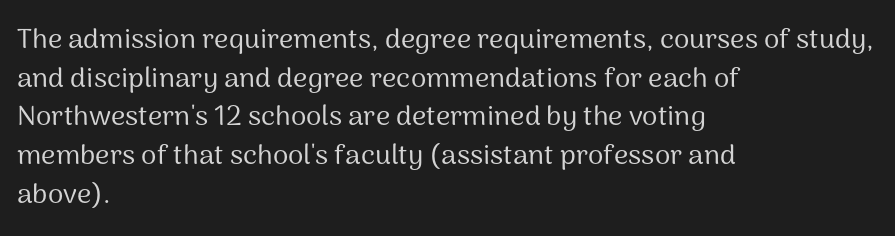
The image shows 28 px regular-weight sans-serif type, upright; set left-aligned, normal line spacing (1.38x), normal letter spacing, not underlined; medium stroke contrast and a medium x-height.
